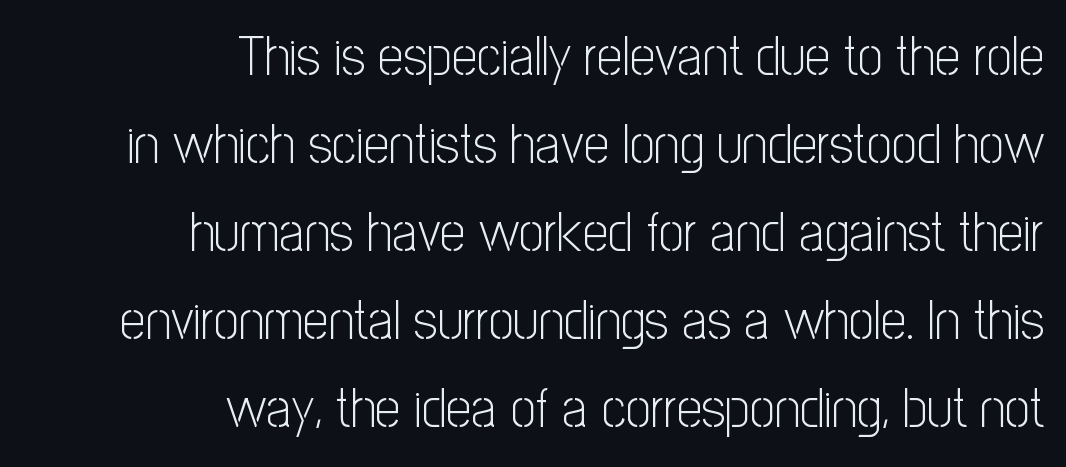
Looks like regular typesetting: each glyph gets only the width it needs. Posture: vertical. Students, observe: this is what conventionally led text looks like. This sample uses a sans-serif face.
